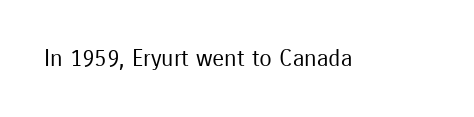
Q: Is the text bold? A: No.
Q: Is the text italic (slanted)? A: No, it is upright.
Q: Is the text underlined? A: No.
Q: Is the spacing between letters normal or unusually wide? A: Normal.
